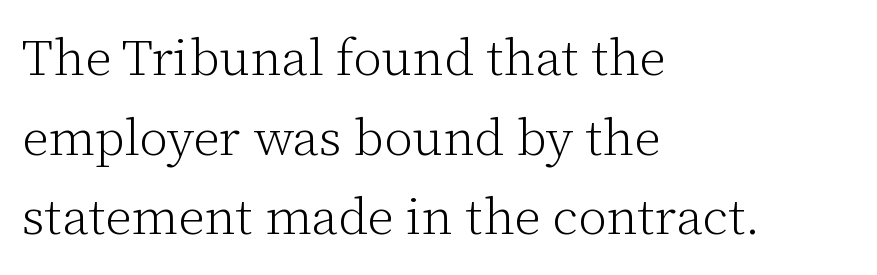
The image shows 51 px light serif type, upright; set left-aligned, normal line spacing (1.56x), normal letter spacing, not underlined; low stroke contrast and a medium x-height.
